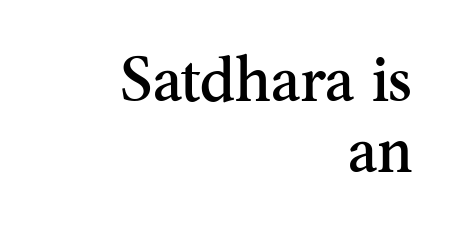
Q: Is the text italic (slanted)? A: No, it is upright.
Q: Is the typeface a serif or a sans-serif typeface? A: Serif.
Q: Is the text underlined? A: No.
Q: How is the paragraph aligned? A: Right-aligned.
Q: Is the spacing between letters normal or unusually wide? A: Normal.
Q: Is the spacing between lines tight, normal or loose? A: Tight.
Q: Width (condensed, normal, or wide)? A: Normal.
Q: Stroke contrast? A: Medium.
Q: x-height? A: Small.
Q: Monospaced? A: No.
